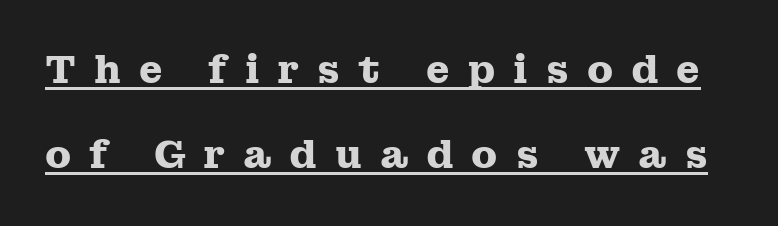
{"serif": "yes", "italic": "no", "bold": "yes", "weight": "heavy", "width": "wide", "stroke_contrast": "medium", "x_height": "medium", "monospaced": "no", "underline": "yes", "line_spacing": "loose", "line_spacing_ratio": 2.24, "letter_spacing": "wide", "letter_spacing_em": 0.47, "glyph_px": 38}
